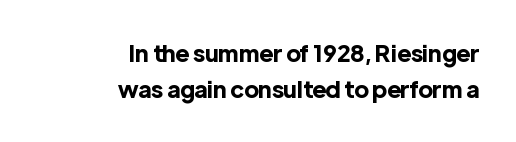
Nothing unusual about the tracking: characters are spaced as the font intends. In terms of weight, the rendering is a true, heavy bold. Decoration check: the copy has no underline. If you measured baseline to baseline, you'd find a middling distance. Casual observation: everything's shoved over to the right.
